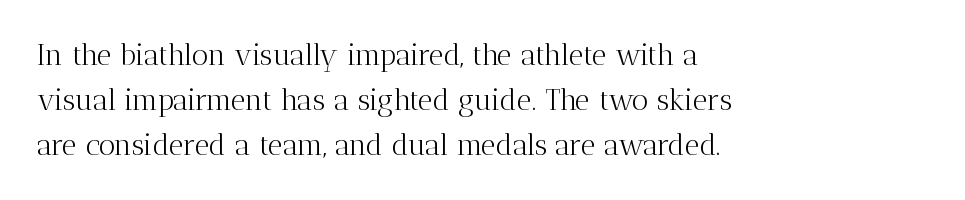
{"serif": "yes", "italic": "no", "bold": "no", "weight": "light", "width": "normal", "stroke_contrast": "medium", "x_height": "medium", "monospaced": "no", "underline": "no", "align": "left", "line_spacing": "normal", "line_spacing_ratio": 1.55, "letter_spacing": "normal", "letter_spacing_em": 0.0, "glyph_px": 29}
